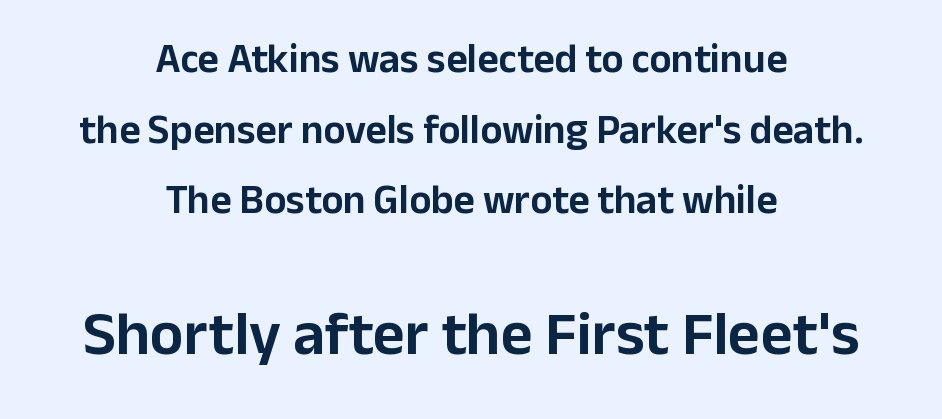
Q: Is the text italic (slanted)? A: No, it is upright.
Q: Is the typeface a serif or a sans-serif typeface? A: Sans-serif.
Q: Is the text underlined? A: No.
Q: How is the paragraph aligned? A: Centered.
Q: Is the spacing between letters normal or unusually wide? A: Normal.
Q: Which block of text is set in a larger size, the first (top) or the second (bottom)? A: The second (bottom) one.
Q: Width (condensed, normal, or wide)? A: Normal.
Q: Stroke contrast? A: Low.
Q: x-height? A: Medium.
Q: Monospaced? A: No.
